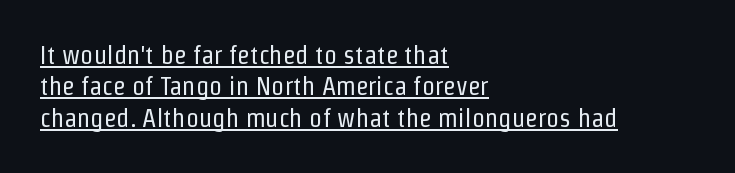
The image shows 26 px text type, upright; set left-aligned, line spacing 1.21x, normal letter spacing, underlined.
